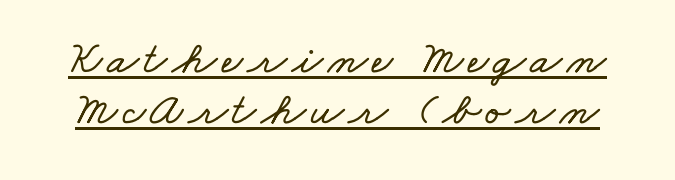
Vertically, the passage feels compressed, each row crowding the next. This sample has the flowing, uneven cadence of proportional lettering. A typographer would call this underscored text.
